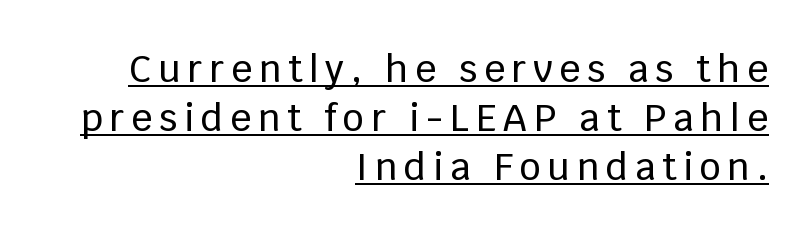
The image shows 37 px sans-serif type, upright; set right-aligned, normal line spacing (1.32x), underlined; low stroke contrast and a large x-height.
